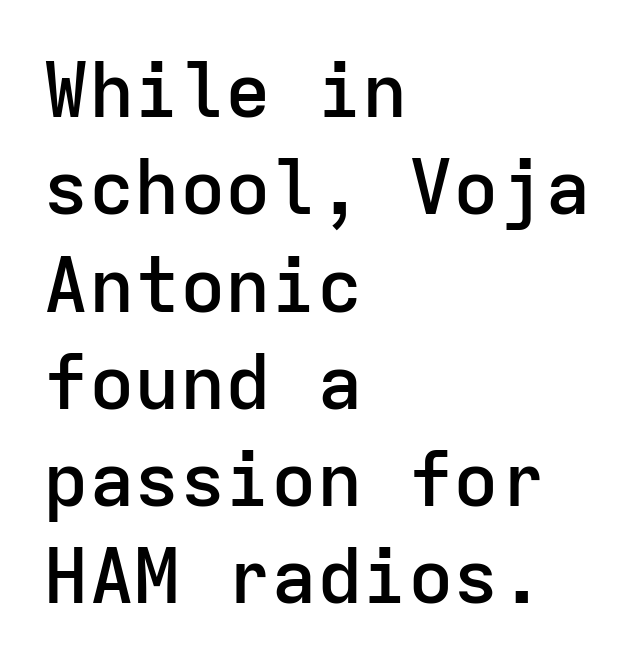
The image shows 76 px semibold sans-serif type, upright, monospaced; set left-aligned, normal line spacing (1.28x), normal letter spacing, not underlined; low stroke contrast and a medium x-height.
